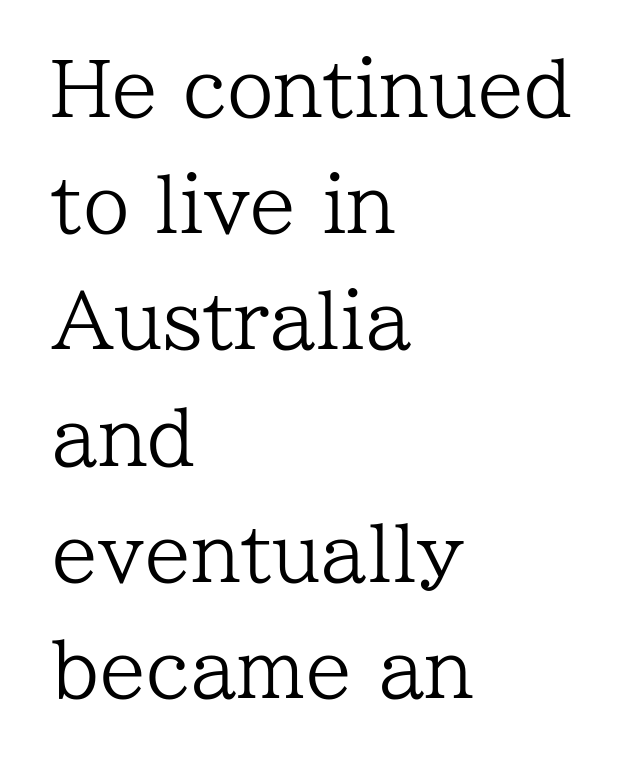
Q: Is the text bold? A: No.
Q: Is the text italic (slanted)? A: No, it is upright.
Q: Is the typeface a serif or a sans-serif typeface? A: Serif.
Q: Is the text underlined? A: No.
Q: How is the paragraph aligned? A: Left-aligned.
Q: Is the spacing between letters normal or unusually wide? A: Normal.
Q: Is the spacing between lines tight, normal or loose? A: Normal.
Q: Width (condensed, normal, or wide)? A: Normal.
Q: Stroke contrast? A: Low.
Q: x-height? A: Medium.
Q: Monospaced? A: No.
